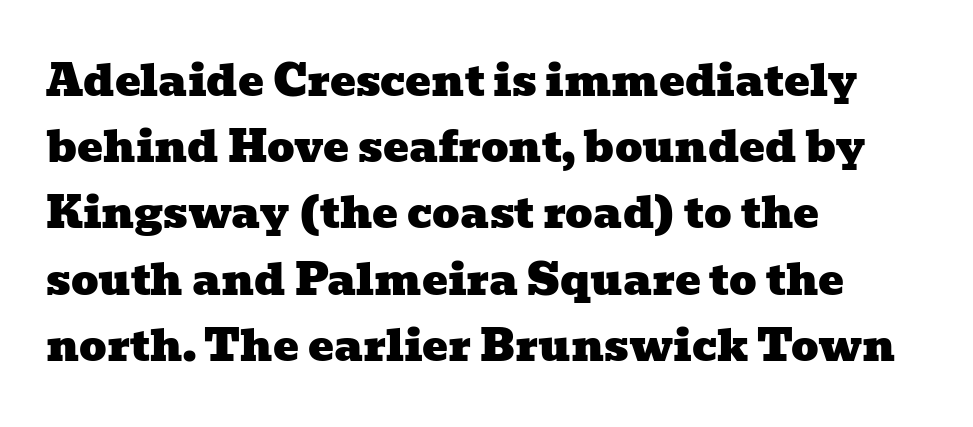
How would I describe the line gaps? Plain and ordinary. Are there feet on the stems? There are — it's a serif. Think of a printed novel: that variable character pitch is what you see here. Teacher's note: observe the even left margin — that is flush-left alignment.
